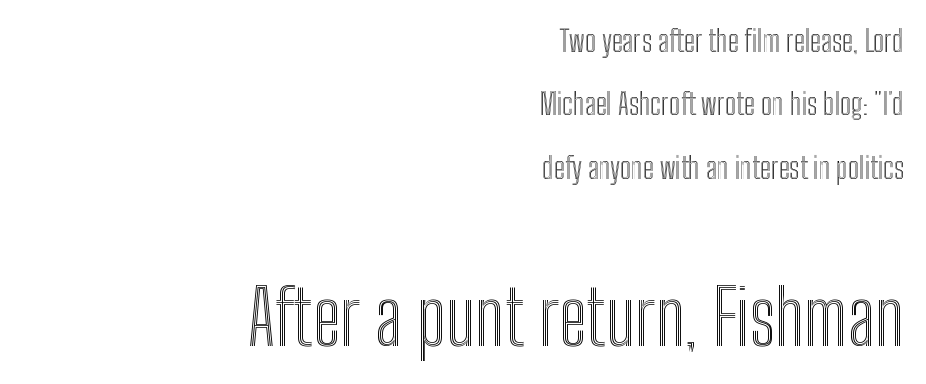
The image shows 75 px condensed type, upright; set right-aligned, loose line spacing (2.11x), normal letter spacing, not underlined; the second (bottom) block is 2.5x larger; a medium x-height.
